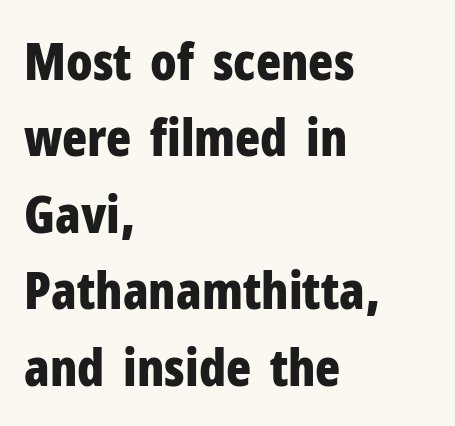
{"serif": "no", "italic": "no", "bold": "yes", "weight": "bold", "width": "condensed", "stroke_contrast": "low", "x_height": "medium", "monospaced": "no", "underline": "no", "align": "left", "line_spacing": "normal", "line_spacing_ratio": 1.47, "letter_spacing": "normal", "letter_spacing_em": 0.0, "glyph_px": 52}
